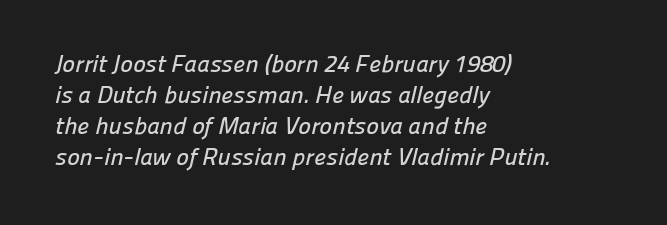
{"underline": "no", "align": "left", "line_spacing": "normal", "line_spacing_ratio": 1.29, "letter_spacing": "normal", "letter_spacing_em": 0.0, "glyph_px": 24}
